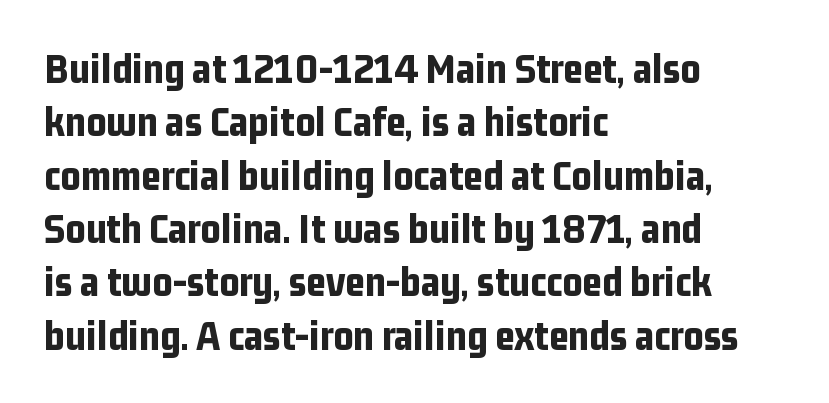
Q: Is the text bold? A: Yes.
Q: Is the text italic (slanted)? A: No, it is upright.
Q: Is the typeface a serif or a sans-serif typeface? A: Sans-serif.
Q: Is the text underlined? A: No.
Q: How is the paragraph aligned? A: Left-aligned.
Q: Is the spacing between letters normal or unusually wide? A: Normal.
Q: Width (condensed, normal, or wide)? A: Condensed.
Q: Stroke contrast? A: Low.
Q: x-height? A: Medium.
Q: Monospaced? A: No.
